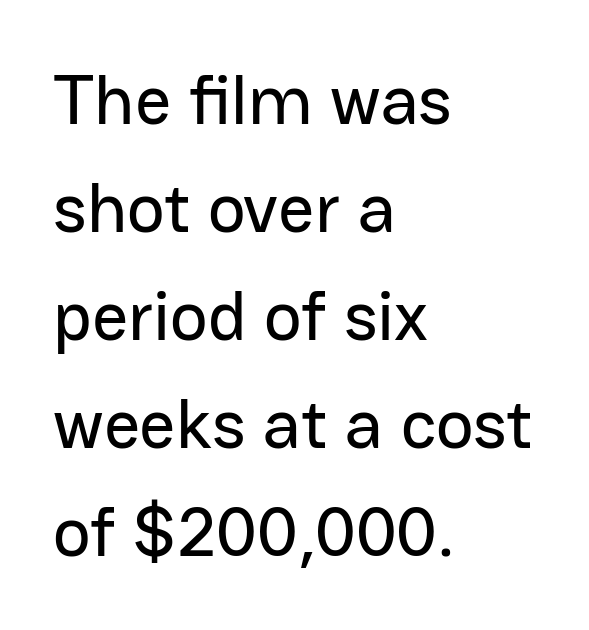
Ascenders rise straight up at ninety degrees. The baseline area is clear. The lines sit at an ordinary, default distance from one another. Proportional: the letters do not fall into vertical columns. Examine the stroke ends and you'll find no serifs. Short and long lines alike share a common starting point at left.
